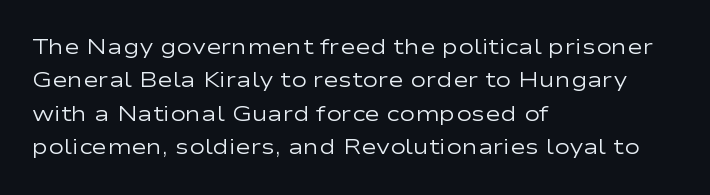
Q: Is the text bold? A: No.
Q: Is the text italic (slanted)? A: No, it is upright.
Q: Is the text underlined? A: No.
Q: How is the paragraph aligned? A: Left-aligned.
Q: Is the spacing between letters normal or unusually wide? A: Normal.
Q: Is the spacing between lines tight, normal or loose? A: Normal.
